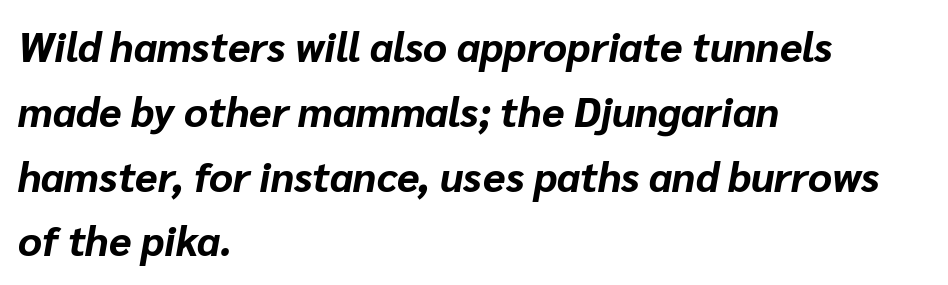
{"italic": "yes", "lean": "right", "slant_degrees": 10, "bold": "yes", "weight": "bold", "width": "normal", "stroke_contrast": "low", "x_height": "medium", "monospaced": "no", "underline": "no", "align": "left", "line_spacing": "normal", "line_spacing_ratio": 1.58, "letter_spacing": "normal", "letter_spacing_em": 0.0, "glyph_px": 41}
